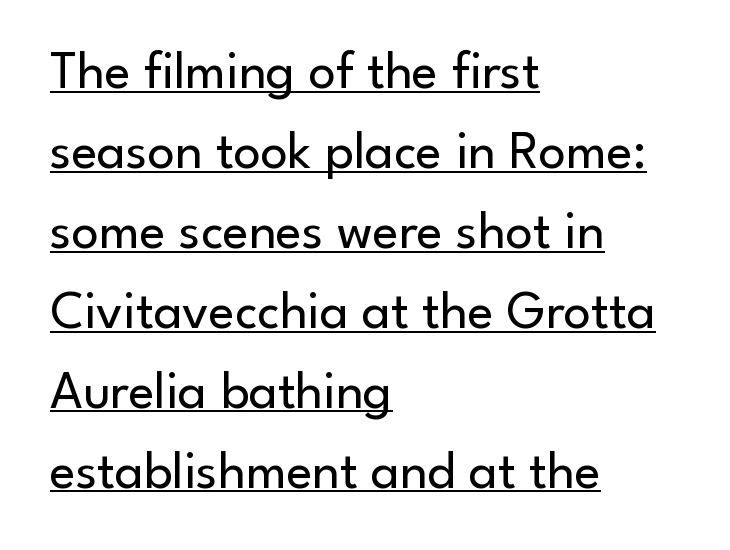
Casual observation: everything's shoved over to the left. This is roman type, the default non-slanted kind. Students, observe the line beneath the letters — that is underlining. What stands out about the letter spacing? Nothing — it is the standard amount.
